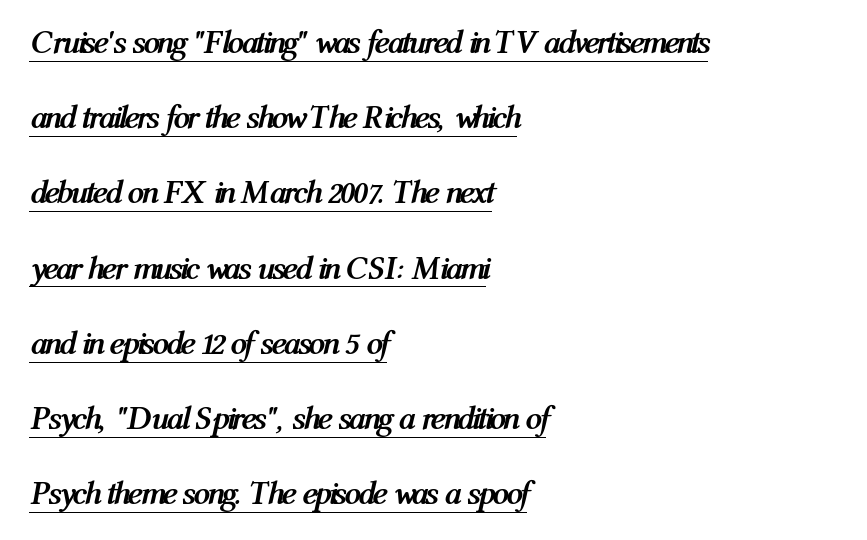
Students, observe the line beneath the letters — that is underlining. Each letter keeps its own natural width here, so spacing adapts to shape. Set as a true bold cut, around the 700 mark. The rag falls on the right side of this text block. Whoever set this chose breathing room over compactness in the vertical rhythm.
